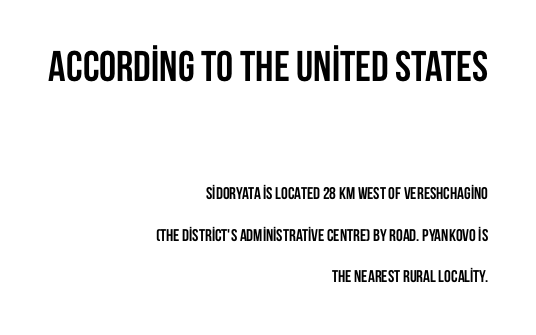
{"serif": "no", "italic": "no", "bold": "yes", "weight": "semibold", "width": "condensed", "stroke_contrast": "low", "x_height": "large", "monospaced": "no", "underline": "no", "align": "right", "line_spacing": "loose", "line_spacing_ratio": 2.42, "letter_spacing": "normal", "letter_spacing_em": 0.0, "larger_block": "first", "size_ratio": 2.53, "glyph_px": 43}
